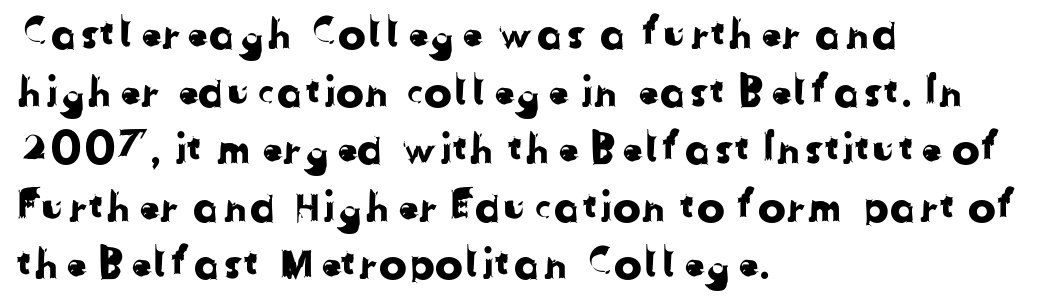
Q: Is the typeface a serif or a sans-serif typeface? A: Sans-serif.
Q: Is the text underlined? A: No.
Q: How is the paragraph aligned? A: Left-aligned.
Q: Is the spacing between letters normal or unusually wide? A: Normal.
Q: Is the spacing between lines tight, normal or loose? A: Normal.
Q: Width (condensed, normal, or wide)? A: Normal.
Q: Stroke contrast? A: Low.
Q: x-height? A: Medium.
Q: Monospaced? A: No.
